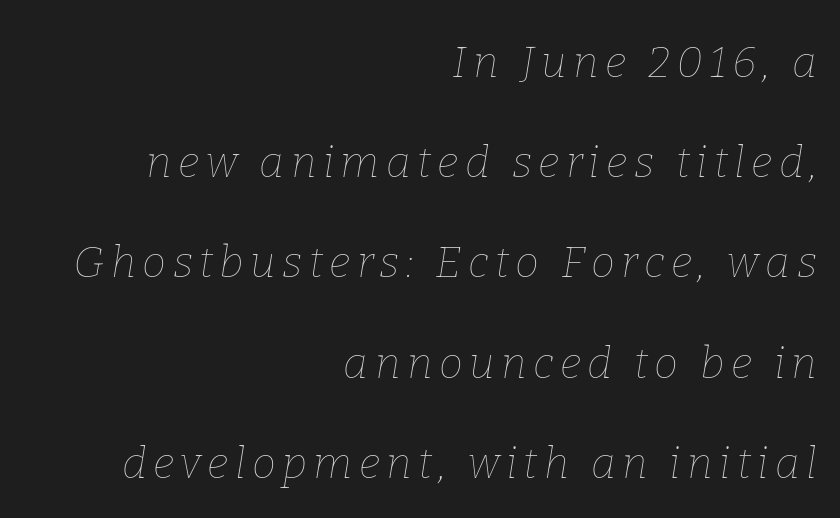
{"italic": "yes", "lean": "right", "slant_degrees": 9, "bold": "no", "weight": "thin", "width": "normal", "stroke_contrast": "low", "x_height": "medium", "monospaced": "no", "underline": "no", "align": "right", "line_spacing": "loose", "line_spacing_ratio": 2.33, "glyph_px": 43}
